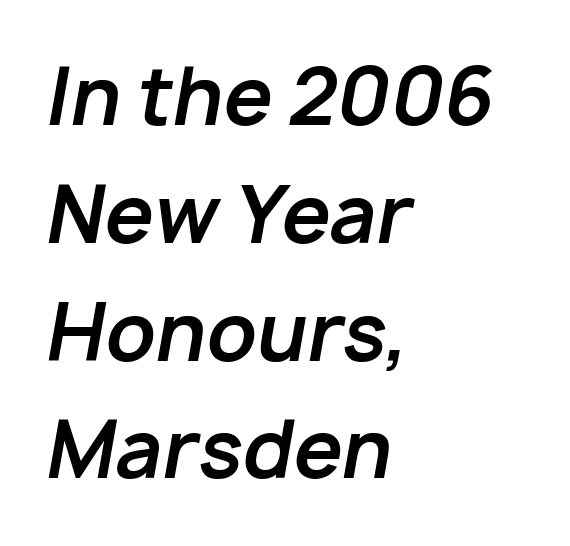
{"italic": "yes", "lean": "right", "slant_degrees": 10, "bold": "yes", "weight": "bold", "width": "normal", "stroke_contrast": "low", "x_height": "medium", "monospaced": "no", "underline": "no", "align": "left", "line_spacing": "normal", "line_spacing_ratio": 1.51, "letter_spacing": "normal", "letter_spacing_em": 0.0, "glyph_px": 78}
